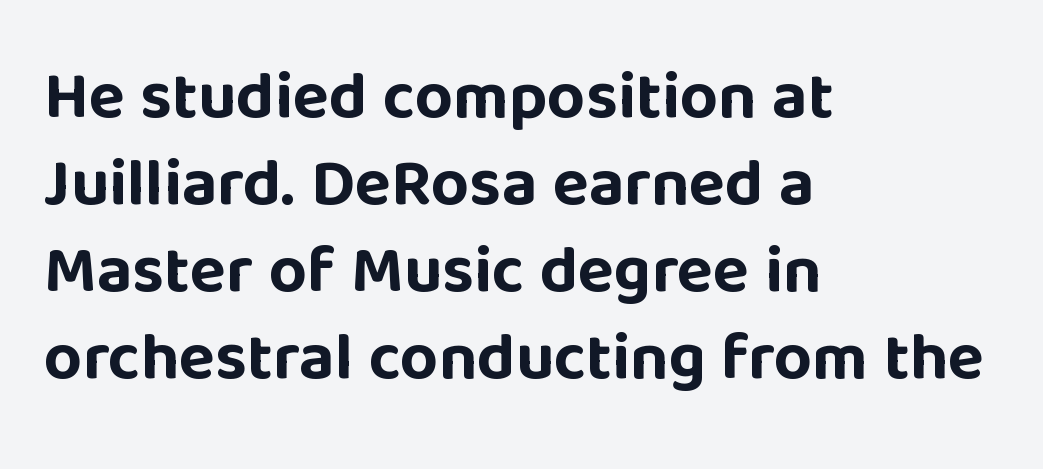
Q: Is the text bold? A: Yes.
Q: Is the text italic (slanted)? A: No, it is upright.
Q: Is the typeface a serif or a sans-serif typeface? A: Sans-serif.
Q: Is the text underlined? A: No.
Q: How is the paragraph aligned? A: Left-aligned.
Q: Is the spacing between letters normal or unusually wide? A: Normal.
Q: Is the spacing between lines tight, normal or loose? A: Normal.
Q: Width (condensed, normal, or wide)? A: Normal.
Q: Stroke contrast? A: Low.
Q: x-height? A: Large.
Q: Monospaced? A: No.
